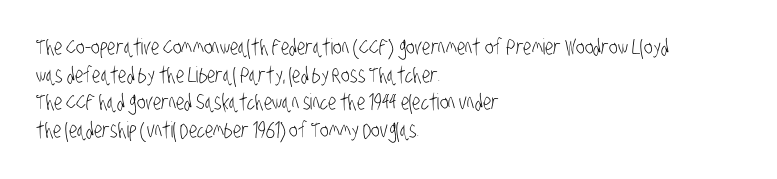
The paragraph has a hard left edge and a soft right edge. The face used here is rendered with its standard letterfit. Heaviness? Minimal to ordinary, like unemphasized prose. The foot of each line stays bare and open.
